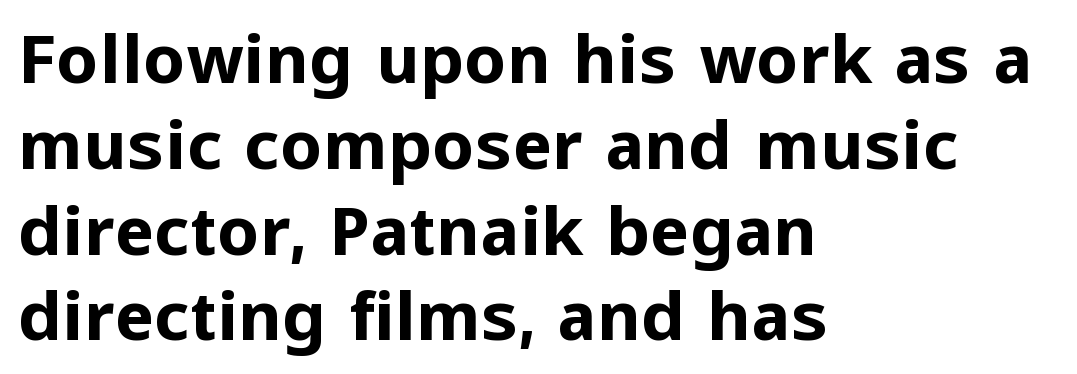
Q: Is the text bold? A: Yes.
Q: Is the text italic (slanted)? A: No, it is upright.
Q: Is the typeface a serif or a sans-serif typeface? A: Sans-serif.
Q: Is the text underlined? A: No.
Q: How is the paragraph aligned? A: Left-aligned.
Q: Is the spacing between letters normal or unusually wide? A: Normal.
Q: Is the spacing between lines tight, normal or loose? A: Normal.
Q: Width (condensed, normal, or wide)? A: Normal.
Q: Stroke contrast? A: Low.
Q: x-height? A: Medium.
Q: Monospaced? A: No.
